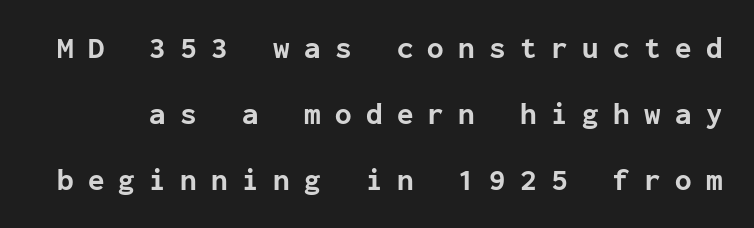
{"serif": "no", "italic": "no", "bold": "yes", "weight": "bold", "width": "normal", "stroke_contrast": "low", "x_height": "medium", "monospaced": "yes", "underline": "no", "line_spacing": "loose", "line_spacing_ratio": 2.2, "letter_spacing": "wide", "letter_spacing_em": 0.48, "glyph_px": 30}
